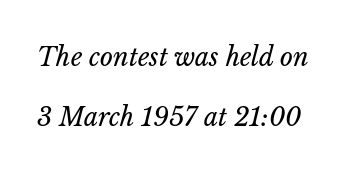
Check the space under the baseline: it is left empty. The horizontal fit of the characters is conventional and even. Unbolded letterforms with no extra heft. The vertical gap from one line to the next is large.
